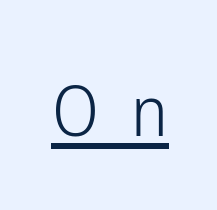
{"serif": "no", "italic": "no", "bold": "no", "weight": "light", "width": "condensed", "stroke_contrast": "low", "x_height": "medium", "monospaced": "no", "underline": "yes", "letter_spacing": "wide", "letter_spacing_em": 0.47, "glyph_px": 69}
